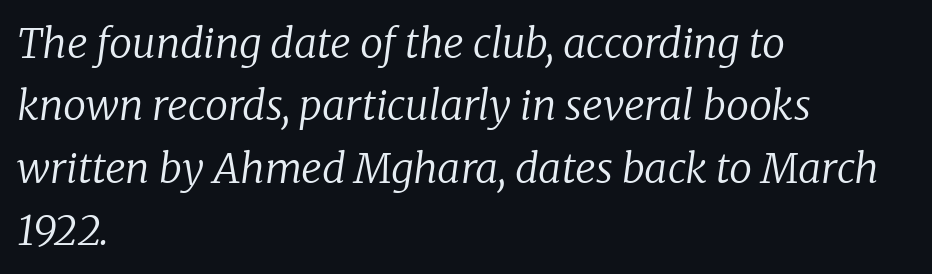
Q: Is the text bold? A: No.
Q: Is the text italic (slanted)? A: Yes, it leans right by about 8 degrees.
Q: Is the typeface a serif or a sans-serif typeface? A: Serif.
Q: Is the text underlined? A: No.
Q: How is the paragraph aligned? A: Left-aligned.
Q: Is the spacing between letters normal or unusually wide? A: Normal.
Q: Is the spacing between lines tight, normal or loose? A: Normal.
Q: Width (condensed, normal, or wide)? A: Normal.
Q: Stroke contrast? A: Low.
Q: x-height? A: Medium.
Q: Monospaced? A: No.
